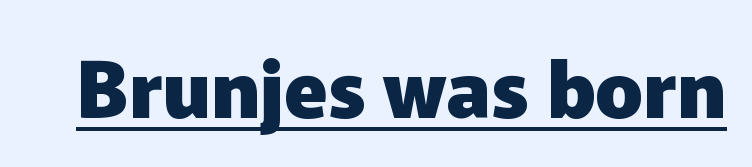
The image shows 79 px heavy sans-serif type, upright; set normal letter spacing, underlined; low stroke contrast and a medium x-height.
